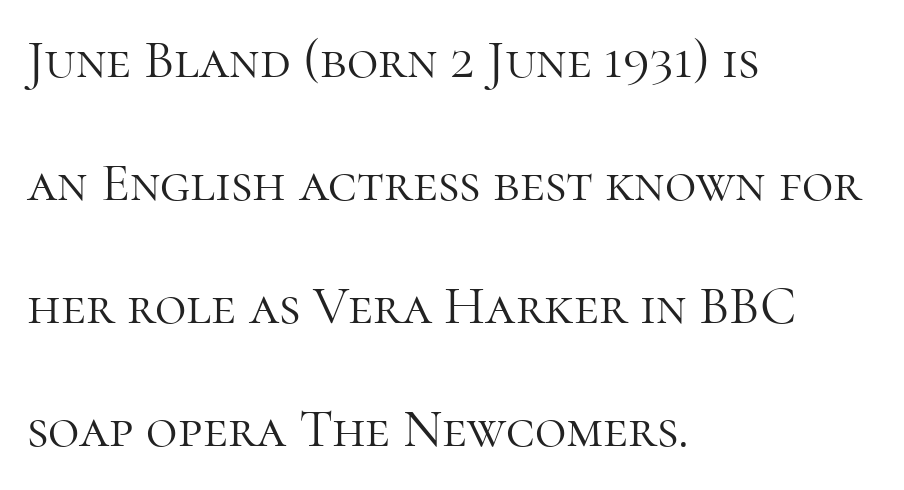
{"serif": "yes", "italic": "no", "bold": "no", "weight": "light", "width": "normal", "stroke_contrast": "high", "x_height": "medium", "monospaced": "no", "underline": "no", "align": "left", "line_spacing": "loose", "line_spacing_ratio": 2.28, "letter_spacing": "normal", "letter_spacing_em": 0.0, "glyph_px": 54}
